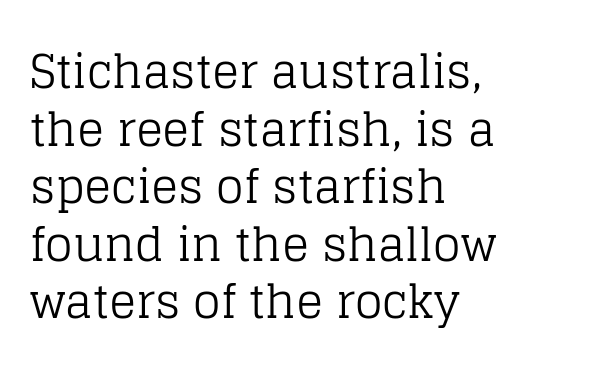
{"serif": "yes", "italic": "no", "bold": "no", "weight": "regular", "width": "normal", "stroke_contrast": "low", "x_height": "large", "monospaced": "no", "underline": "no", "align": "left", "line_spacing": "normal", "line_spacing_ratio": 1.28, "letter_spacing": "normal", "letter_spacing_em": 0.0, "glyph_px": 45}
